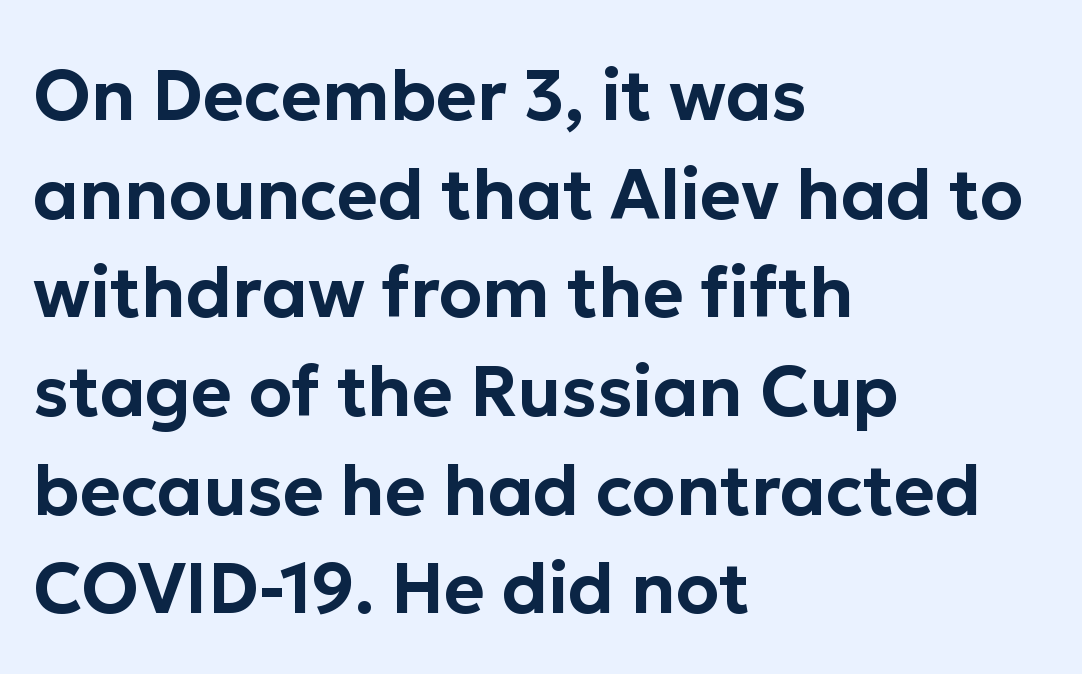
Q: Is the text italic (slanted)? A: No, it is upright.
Q: Is the typeface a serif or a sans-serif typeface? A: Sans-serif.
Q: Is the text underlined? A: No.
Q: How is the paragraph aligned? A: Left-aligned.
Q: Is the spacing between letters normal or unusually wide? A: Normal.
Q: Is the spacing between lines tight, normal or loose? A: Normal.
Q: Width (condensed, normal, or wide)? A: Normal.
Q: Stroke contrast? A: Low.
Q: x-height? A: Medium.
Q: Monospaced? A: No.
